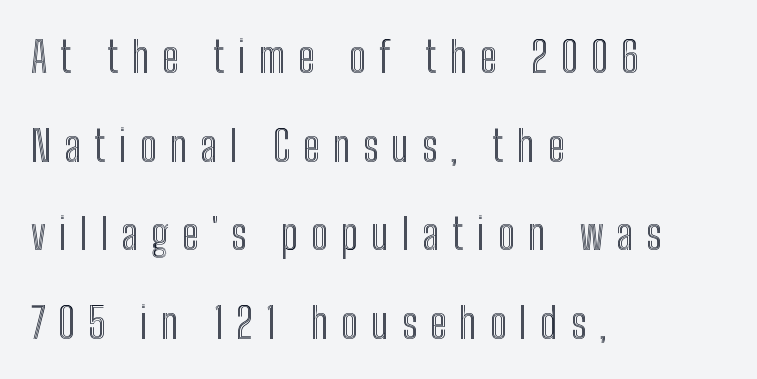
{"italic": "no", "width": "condensed", "x_height": "medium", "monospaced": "no", "underline": "no", "align": "left", "line_spacing": "loose", "line_spacing_ratio": 2.11, "letter_spacing": "wide", "letter_spacing_em": 0.31, "glyph_px": 42}
